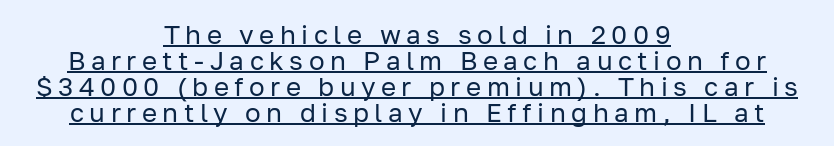
Stroke thickness stays within the range of a standard reading face or lighter. Honestly, the underline is the first thing you notice here. Cramped leading. These lines stack symmetrically, like a column narrowing and widening about its center. The letterforms stand isolated, each surrounded by extra space. A typesetter would mark this as roman, not italic.
